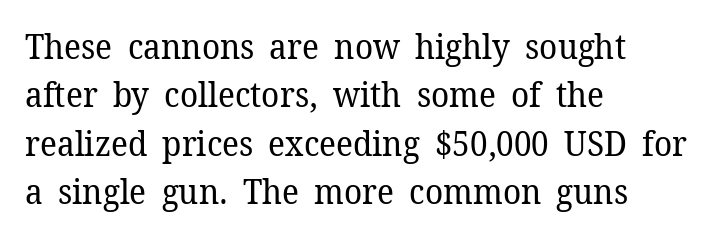
Q: Is the text bold? A: No.
Q: Is the text italic (slanted)? A: No, it is upright.
Q: Is the typeface a serif or a sans-serif typeface? A: Serif.
Q: Is the text underlined? A: No.
Q: How is the paragraph aligned? A: Left-aligned.
Q: Is the spacing between letters normal or unusually wide? A: Normal.
Q: Is the spacing between lines tight, normal or loose? A: Normal.
Q: Width (condensed, normal, or wide)? A: Normal.
Q: Stroke contrast? A: Low.
Q: x-height? A: Medium.
Q: Monospaced? A: No.
